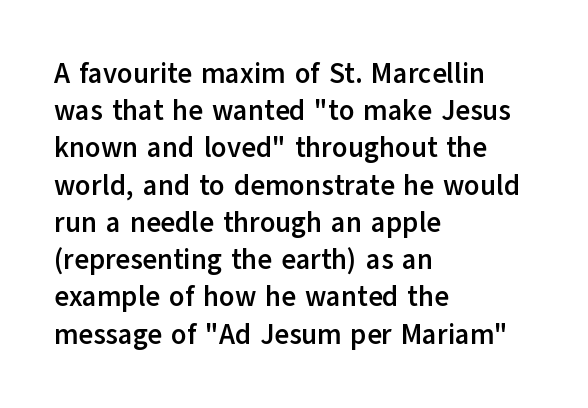
{"serif": "no", "italic": "no", "bold": "yes", "weight": "semibold", "width": "normal", "stroke_contrast": "low", "x_height": "medium", "monospaced": "no", "underline": "no", "align": "left", "line_spacing": "normal", "line_spacing_ratio": 1.33, "letter_spacing": "normal", "letter_spacing_em": 0.0, "glyph_px": 28}
